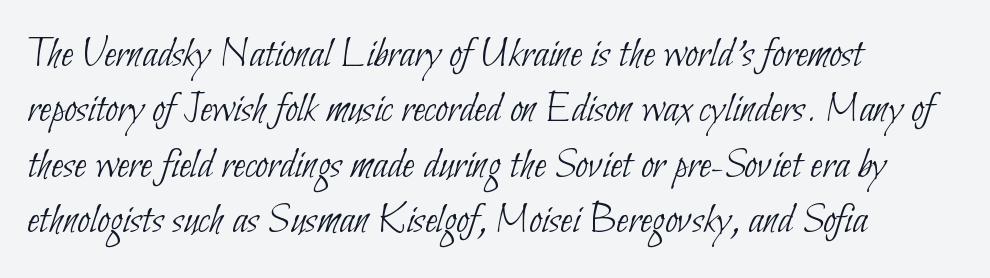
This rendering uses left alignment, leaving the right contour irregular. Weight: in the light-to-regular range. Unmarked baselines from the first word to the last. The designer went with a sans here, leaving each stem footless. Characters follow at the spacing the type designer built in. Do the characters align in a grid? No, the font is proportional.
